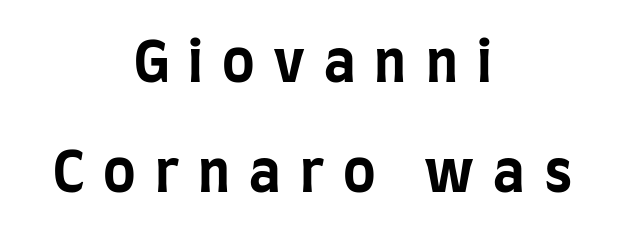
The image shows 55 px bold, condensed sans-serif type, upright; set centered, loose line spacing (2.0x), unusually wide letter spacing (+0.35 em), not underlined; low stroke contrast and a large x-height.
